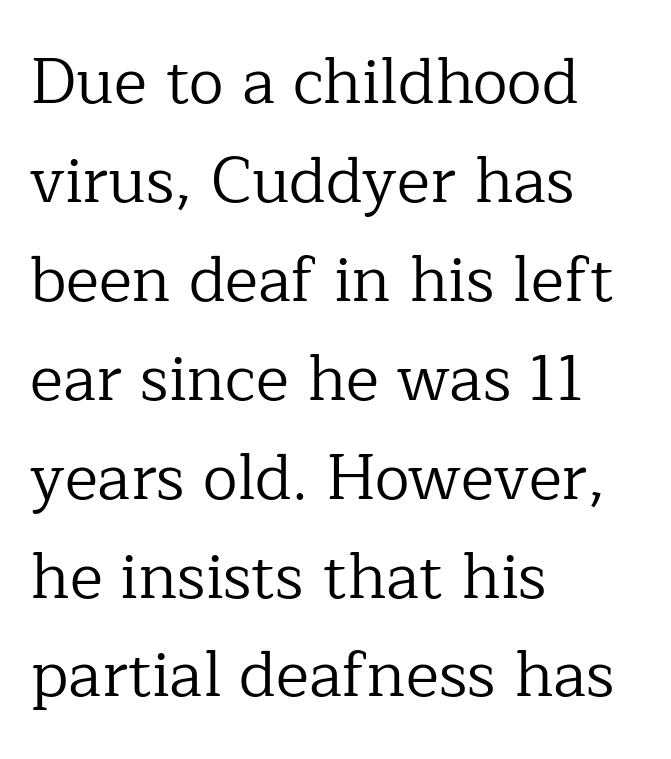
The image shows 63 px regular-weight serif type, upright; set left-aligned, normal line spacing (1.57x), normal letter spacing, not underlined; low stroke contrast and a medium x-height.
